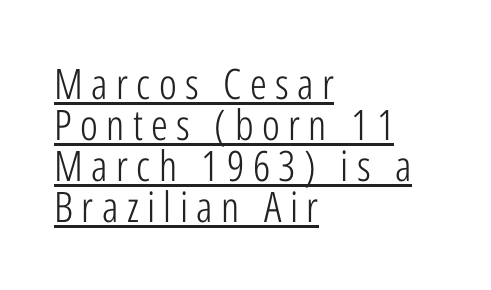
{"serif": "no", "italic": "no", "bold": "no", "weight": "light", "width": "condensed", "stroke_contrast": "low", "x_height": "medium", "monospaced": "no", "underline": "yes", "align": "left", "line_spacing": "tight", "line_spacing_ratio": 0.98, "letter_spacing": "wide", "letter_spacing_em": 0.2, "glyph_px": 42}
